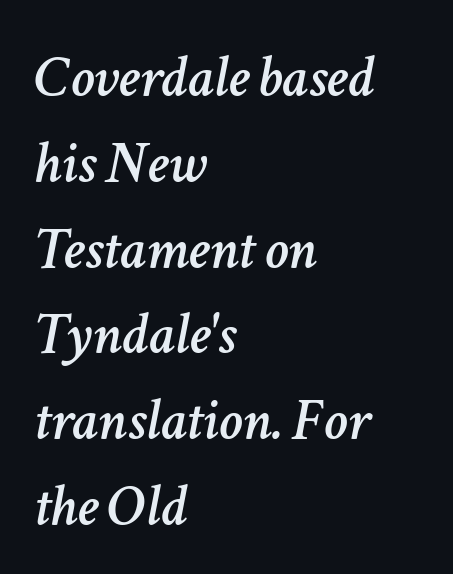
Q: Is the text italic (slanted)? A: Yes, it leans right by about 11 degrees.
Q: Is the text underlined? A: No.
Q: How is the paragraph aligned? A: Left-aligned.
Q: Is the spacing between letters normal or unusually wide? A: Normal.
Q: Is the spacing between lines tight, normal or loose? A: Normal.
Q: Width (condensed, normal, or wide)? A: Normal.
Q: Stroke contrast? A: Low.
Q: x-height? A: Medium.
Q: Monospaced? A: No.
